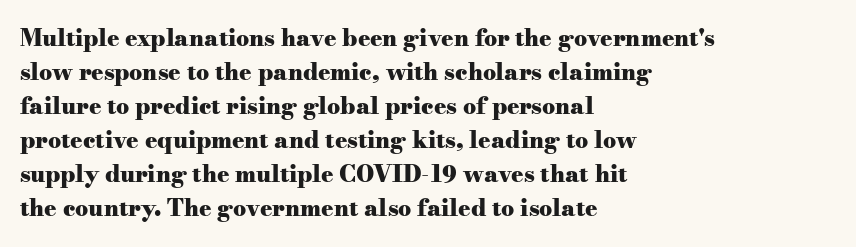
{"italic": "no", "bold": "yes", "underline": "no", "align": "left", "line_spacing": "normal", "line_spacing_ratio": 1.48, "letter_spacing": "normal", "letter_spacing_em": 0.0, "glyph_px": 23}
